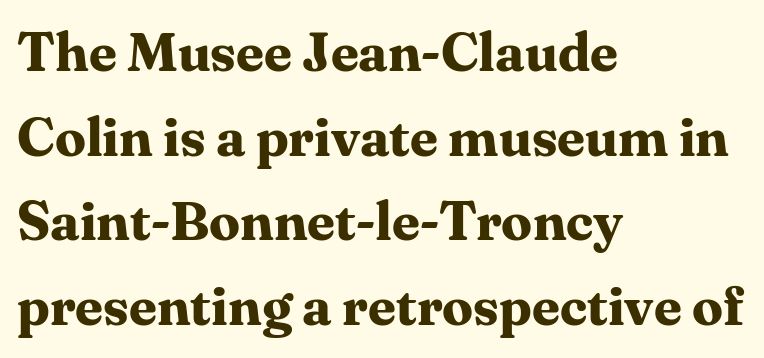
Q: Is the text bold? A: Yes.
Q: Is the text italic (slanted)? A: No, it is upright.
Q: Is the typeface a serif or a sans-serif typeface? A: Serif.
Q: Is the text underlined? A: No.
Q: How is the paragraph aligned? A: Left-aligned.
Q: Is the spacing between letters normal or unusually wide? A: Normal.
Q: Is the spacing between lines tight, normal or loose? A: Normal.
Q: Width (condensed, normal, or wide)? A: Normal.
Q: Stroke contrast? A: Medium.
Q: x-height? A: Medium.
Q: Monospaced? A: No.
